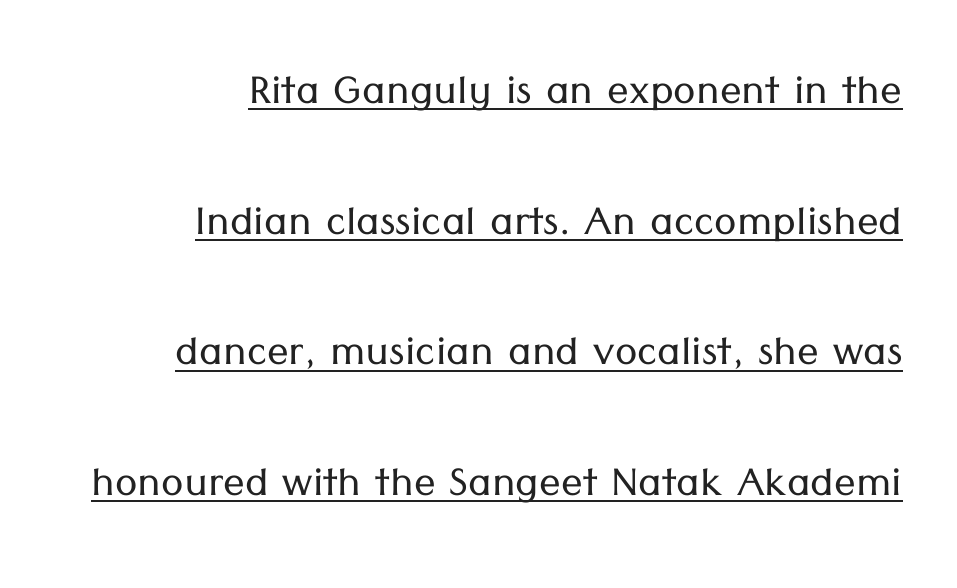
The image shows 54 px light sans-serif type, upright; set right-aligned, loose line spacing (2.42x), normal letter spacing, underlined; low stroke contrast and a medium x-height.
